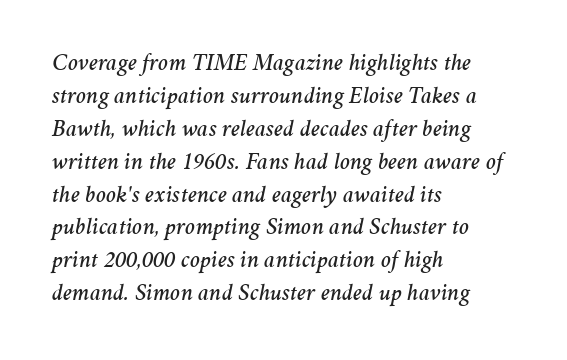
{"italic": "yes", "lean": "right", "slant_degrees": 11, "underline": "no", "align": "left", "line_spacing": "normal", "line_spacing_ratio": 1.37, "letter_spacing": "normal", "letter_spacing_em": 0.0, "glyph_px": 24}
